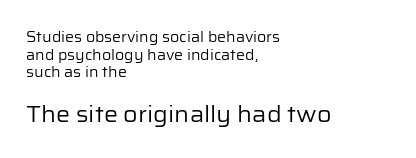
All the whitespace from short lines collects on the right. Notice how descenders clear the ascenders below comfortably — that's standard leading. The lettering stays uniformly vertical, giving the passage a roman look. Any mark beneath the type? The region is blank.
